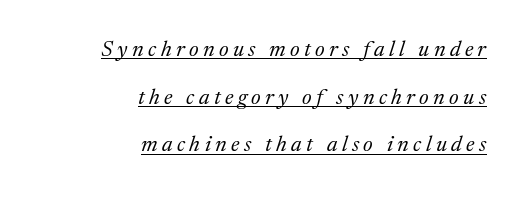
{"italic": "yes", "lean": "right", "slant_degrees": 17, "bold": "no", "underline": "yes", "align": "right", "line_spacing": "loose", "line_spacing_ratio": 2.17, "letter_spacing": "wide", "letter_spacing_em": 0.2, "glyph_px": 22}
